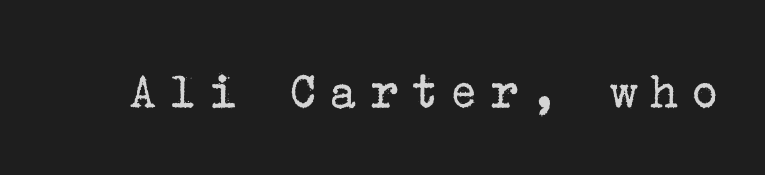
This rendering features lettering with no underline. The letters stand upright; this is a roman face. Letter spacing: wide. Each stroke keeps to a modest, everyday thickness or less. The characters display serif detailing at their extremities.
